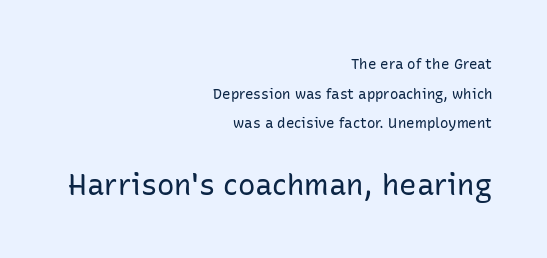
Only glyphs here, with clear space below each row. The letters advance in unequal steps, a hallmark of proportional type. I'd call this a sans setting — the letters go barefoot. The typesetting does not lean heavy: it is not bold.
